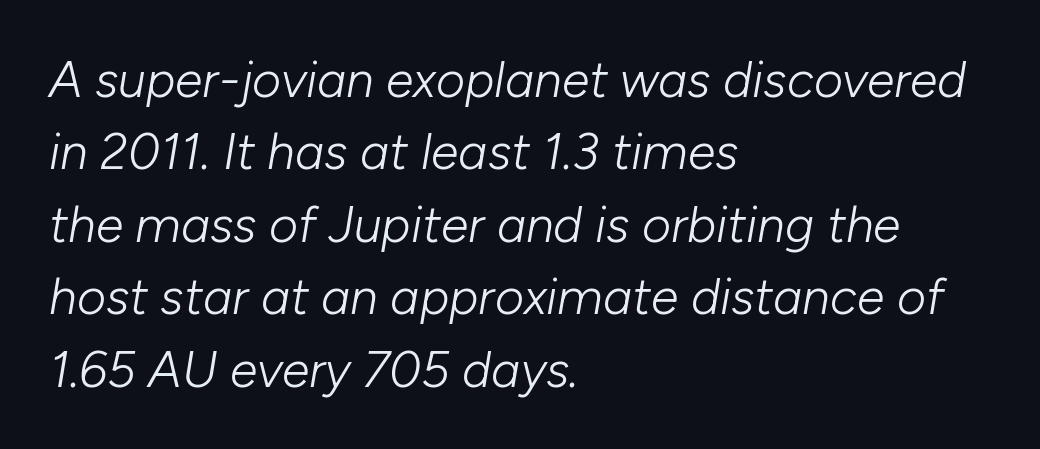
Here the designer chose a conventional face with non-uniform glyph widths. Rule under the text: the space is simply empty. Is the type slanted? Yes — the strokes lean at a clear angle. This sample uses plain, unmodified letter spacing. A light-to-regular cut is what we see here. This rendering uses left alignment, leaving the right contour irregular.
